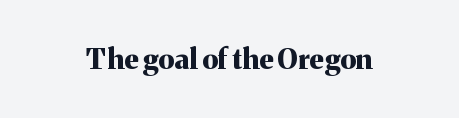
The font family rendered here belongs to the serif group. The rendering uses a bold face; every stroke is thick and dark. Designer's note — italics off, roman on. Letters rest on an invisible, unmarked baseline.
